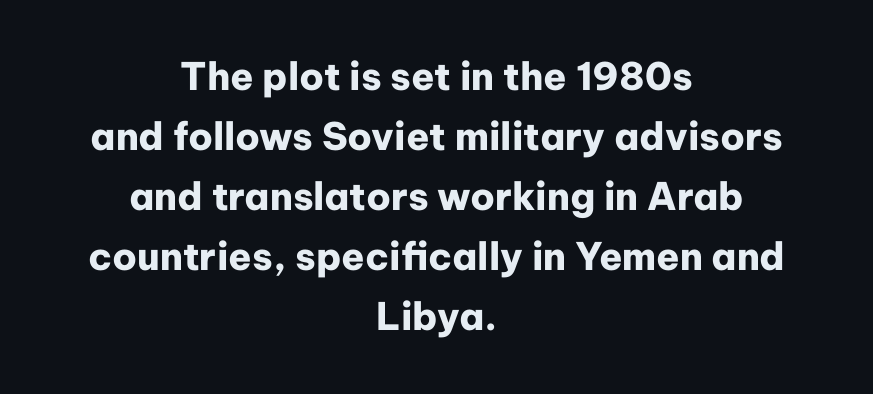
The image shows 38 px heavy sans-serif type, upright; set centered, normal line spacing (1.58x), normal letter spacing, not underlined; low stroke contrast and a medium x-height.
